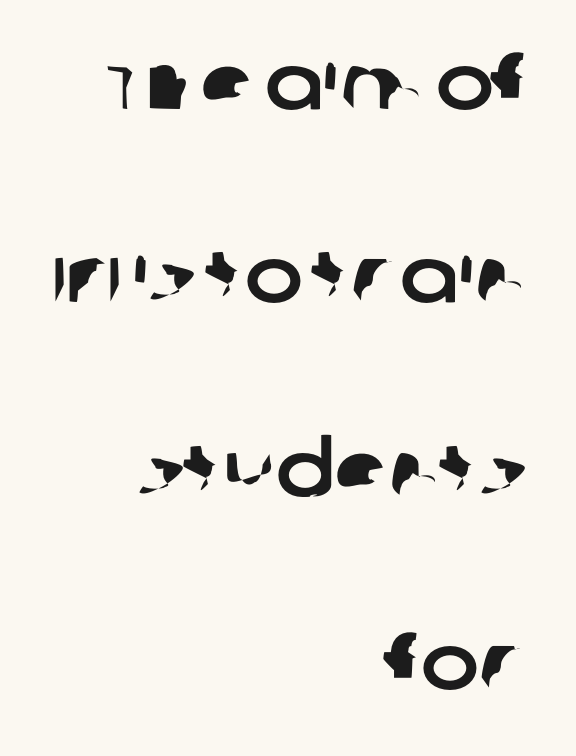
{"serif": "no", "width": "normal", "stroke_contrast": "low", "x_height": "large", "monospaced": "no", "underline": "no", "align": "right", "line_spacing": "loose", "line_spacing_ratio": 2.48, "letter_spacing": "normal", "letter_spacing_em": 0.0, "glyph_px": 78}
